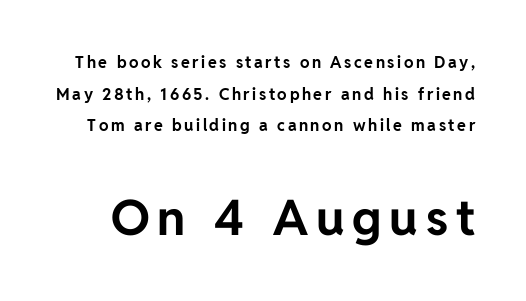
The image shows 49 px bold sans-serif type, upright; set loose line spacing (1.97x), not underlined; the second (bottom) block is 3.06x larger; low stroke contrast and a medium x-height.
